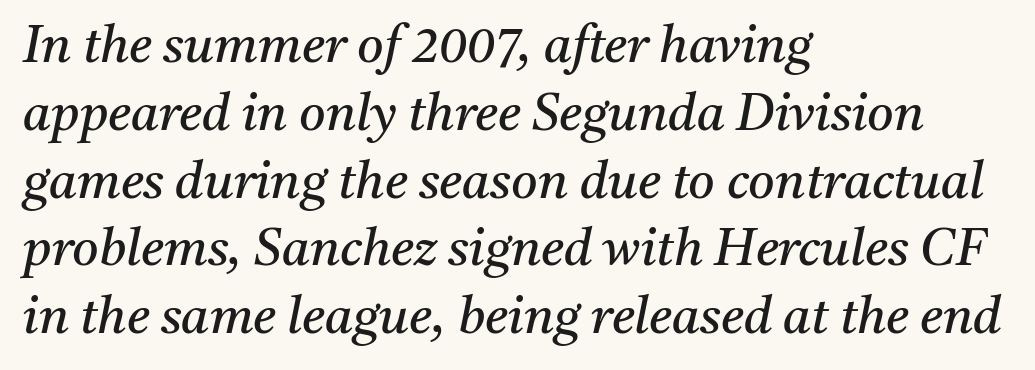
The image shows 51 px regular-weight serif type, italic (leaning right); set left-aligned, normal line spacing (1.33x), normal letter spacing, not underlined; medium stroke contrast and a medium x-height.
